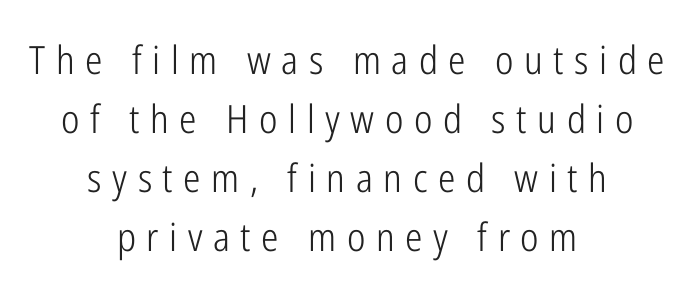
Q: Is the text bold? A: No.
Q: Is the text italic (slanted)? A: No, it is upright.
Q: Is the typeface a serif or a sans-serif typeface? A: Sans-serif.
Q: Is the text underlined? A: No.
Q: How is the paragraph aligned? A: Centered.
Q: Is the spacing between letters normal or unusually wide? A: Unusually wide.
Q: Is the spacing between lines tight, normal or loose? A: Normal.
Q: Width (condensed, normal, or wide)? A: Condensed.
Q: Stroke contrast? A: Low.
Q: x-height? A: Medium.
Q: Monospaced? A: No.
